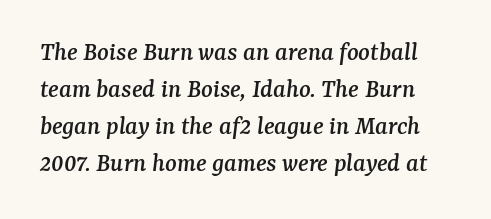
{"italic": "yes", "lean": "right", "slant_degrees": 7, "underline": "no", "line_spacing": "normal", "line_spacing_ratio": 1.37, "letter_spacing": "normal", "letter_spacing_em": 0.0, "glyph_px": 27}
